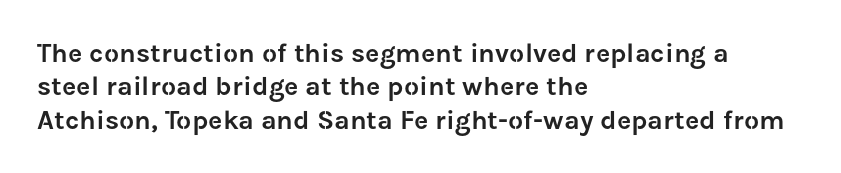
The specimen reads as upright at a glance. The words here are not underlined. Horizontal alignment here is leftward, the default for most running prose. The gaps between neighbouring characters are ordinary and unremarkable.
